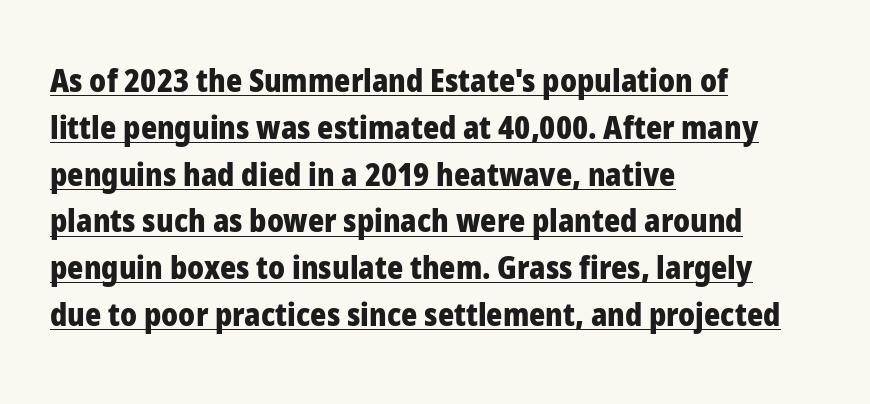
The image shows 31 px heavy sans-serif type, upright; set left-aligned, normal line spacing (1.51x), normal letter spacing, underlined; low stroke contrast and a medium x-height.
